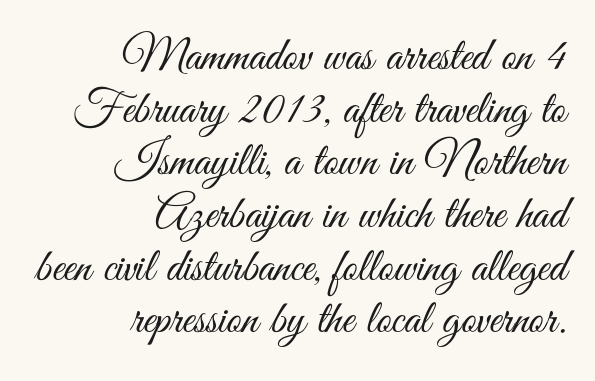
{"serif": "no", "bold": "no", "weight": "light", "width": "condensed", "stroke_contrast": "medium", "x_height": "small", "monospaced": "no", "underline": "no", "align": "right", "line_spacing": "tight", "line_spacing_ratio": 1.12, "letter_spacing": "normal", "letter_spacing_em": 0.0, "glyph_px": 47}
